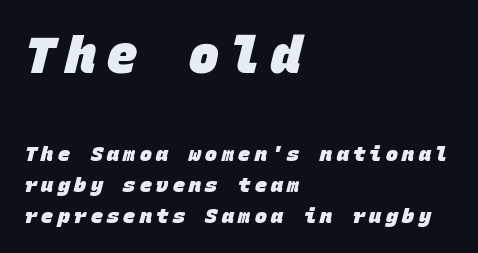
Check under the words: just untouched page. Look at the bottom of the vertical strokes: they stop flat, with no serifs. A typesetter would call this monospace, since all characters share one set width. Caption: upper text group enlarged, lower text group reduced. Short note: letters widely spaced.
